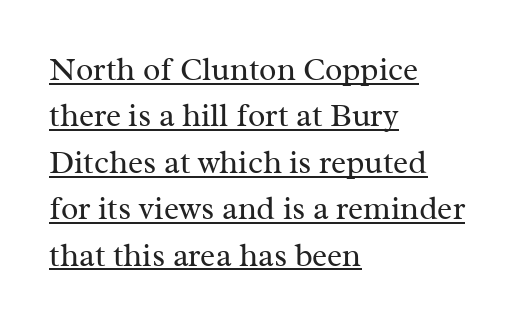
You can see a thin bar hugging the bottom of the glyphs. These lines are rendered in a variable-pitch font. Line starts are locked; line ends wander. Is the letter spacing exaggerated? No — it looks like the ordinary default. Letters have the restrained weight of plain body copy at most. If you drew a line through each stem, it would be perfectly vertical.
